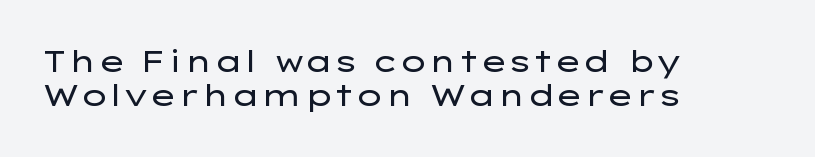
{"serif": "no", "italic": "no", "bold": "no", "weight": "regular", "width": "wide", "stroke_contrast": "low", "x_height": "medium", "monospaced": "no", "underline": "no", "align": "left", "line_spacing": "tight", "line_spacing_ratio": 1.14, "letter_spacing": "normal", "letter_spacing_em": 0.0, "glyph_px": 30}
